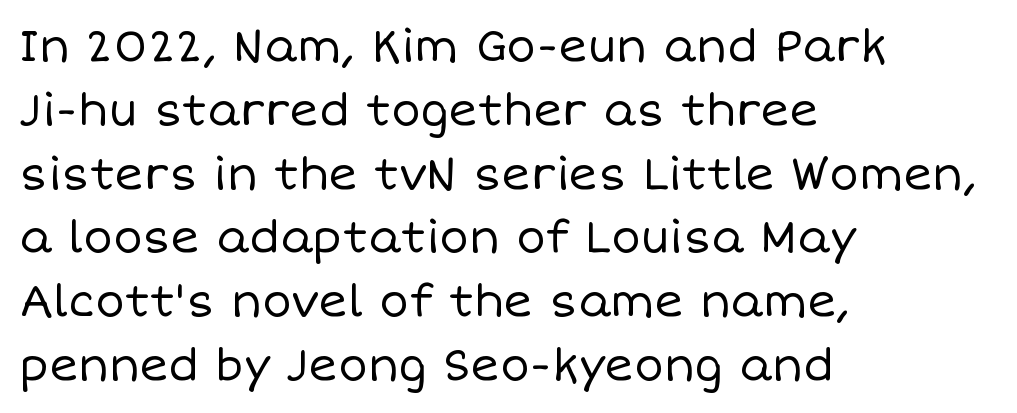
{"italic": "no", "bold": "no", "weight": "regular", "width": "normal", "stroke_contrast": "low", "x_height": "large", "monospaced": "no", "underline": "no", "align": "left", "line_spacing": "normal", "line_spacing_ratio": 1.45, "letter_spacing": "normal", "letter_spacing_em": 0.0, "glyph_px": 44}
